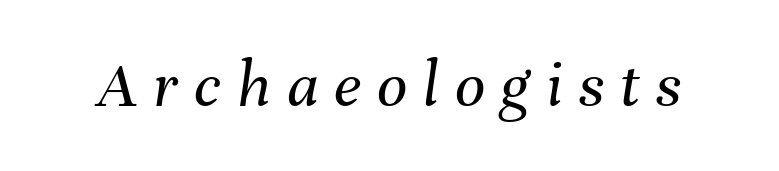
{"italic": "yes", "lean": "right", "slant_degrees": 8, "bold": "no", "weight": "regular", "width": "normal", "stroke_contrast": "medium", "x_height": "medium", "monospaced": "no", "underline": "no", "letter_spacing": "wide", "letter_spacing_em": 0.24, "glyph_px": 67}
